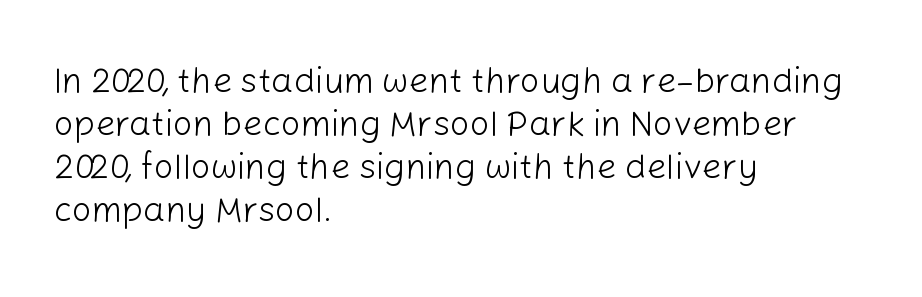
Q: Is the text bold? A: No.
Q: Is the text italic (slanted)? A: No, it is upright.
Q: Is the typeface a serif or a sans-serif typeface? A: Sans-serif.
Q: Is the text underlined? A: No.
Q: How is the paragraph aligned? A: Left-aligned.
Q: Is the spacing between letters normal or unusually wide? A: Normal.
Q: Width (condensed, normal, or wide)? A: Normal.
Q: Stroke contrast? A: Low.
Q: x-height? A: Medium.
Q: Monospaced? A: No.
